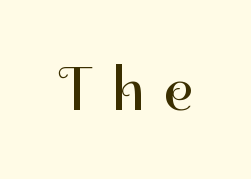
{"serif": "no", "italic": "no", "bold": "no", "weight": "regular", "width": "normal", "stroke_contrast": "high", "x_height": "medium", "monospaced": "no", "underline": "no", "letter_spacing": "wide", "letter_spacing_em": 0.31, "glyph_px": 62}
